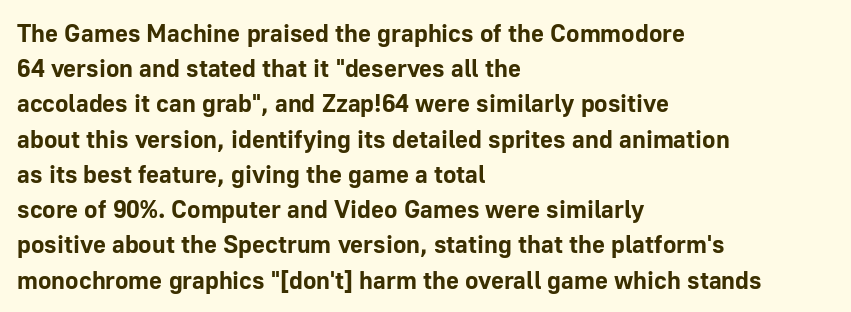
Q: Is the text bold? A: Yes.
Q: Is the text italic (slanted)? A: No, it is upright.
Q: Is the text underlined? A: No.
Q: How is the paragraph aligned? A: Left-aligned.
Q: Is the spacing between letters normal or unusually wide? A: Normal.
Q: Is the spacing between lines tight, normal or loose? A: Normal.
